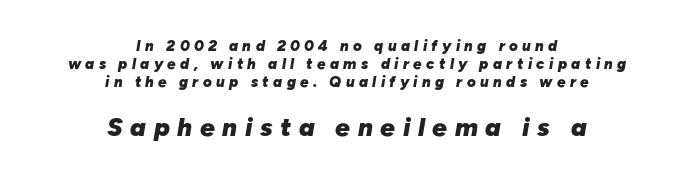
Someone cranked the tracking dial way up on this one. Letters rest on an invisible, unmarked baseline. Slanted lettering throughout. The paragraph has two soft edges and a firm central axis. As a designer I'd log this as weight 700, bold. The more generous point size was reserved for the lower chunk.
